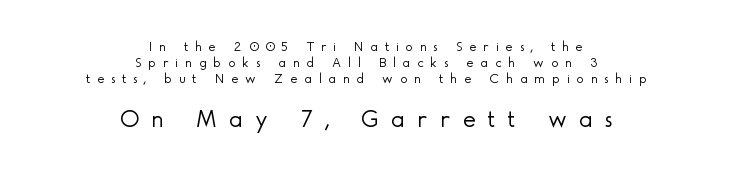
The more generous point size was reserved for the lower chunk. Is there much room between lines? No — they nearly touch. Heaviness? Minimal to ordinary, like unemphasized prose. The letters stand upright; this is a roman face. Does extra space separate the letters? Yes, quite a lot of it.
